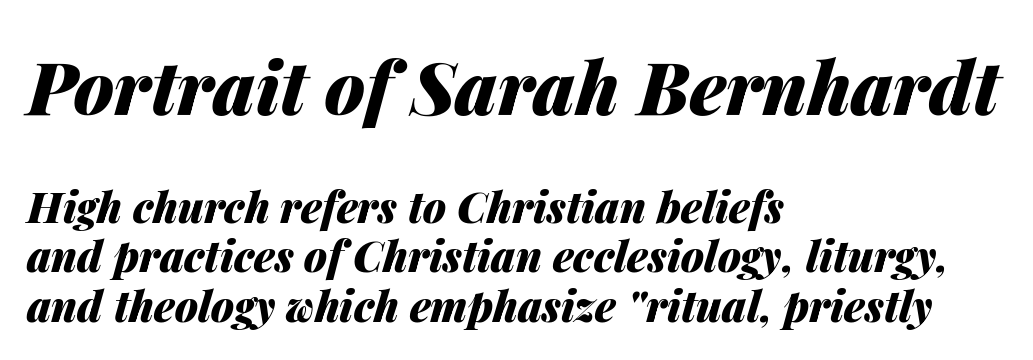
The face used here appears at its bigger size in the upper chunk. Visually the block forms a straight wall on the left and a jagged coastline on the right. Bare-footed words on every line. The type is set solid horizontally, with unmodified tracking.
